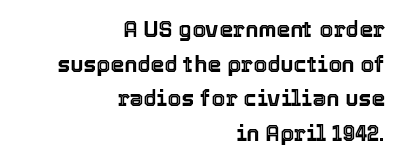
Q: Is the text italic (slanted)? A: No, it is upright.
Q: Is the text underlined? A: No.
Q: How is the paragraph aligned? A: Right-aligned.
Q: Is the spacing between letters normal or unusually wide? A: Normal.
Q: Is the spacing between lines tight, normal or loose? A: Normal.
